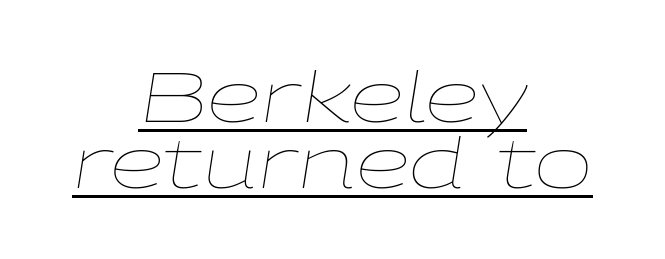
The image shows 70 px thin, wide type, italic (leaning right); set centered, tight line spacing (0.95x), normal letter spacing, underlined; low stroke contrast and a medium x-height.
